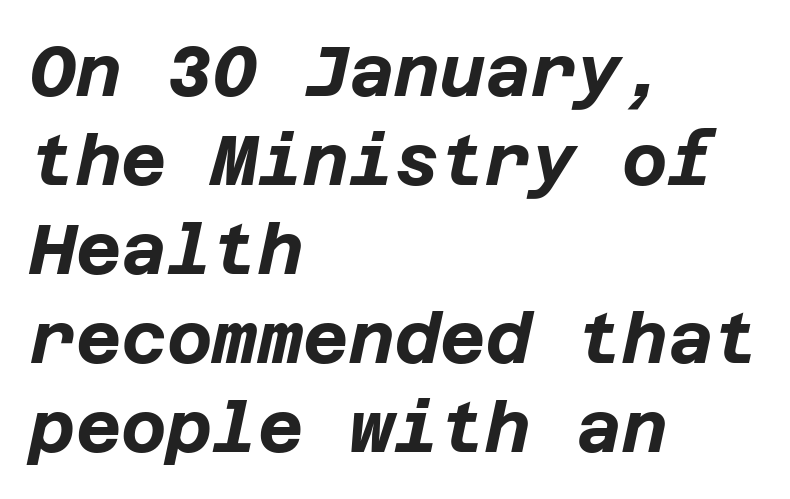
{"italic": "yes", "lean": "right", "slant_degrees": 12, "bold": "yes", "weight": "bold", "width": "normal", "stroke_contrast": "low", "x_height": "large", "underline": "no", "align": "left", "line_spacing": "normal", "line_spacing_ratio": 1.27, "letter_spacing": "normal", "letter_spacing_em": 0.0, "glyph_px": 70}
